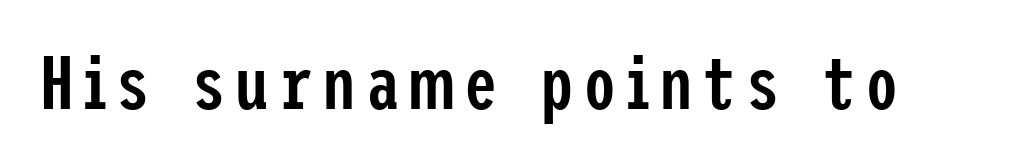
{"serif": "no", "italic": "no", "bold": "semi", "weight": "semibold", "width": "condensed", "stroke_contrast": "low", "x_height": "medium", "underline": "no", "glyph_px": 75}
